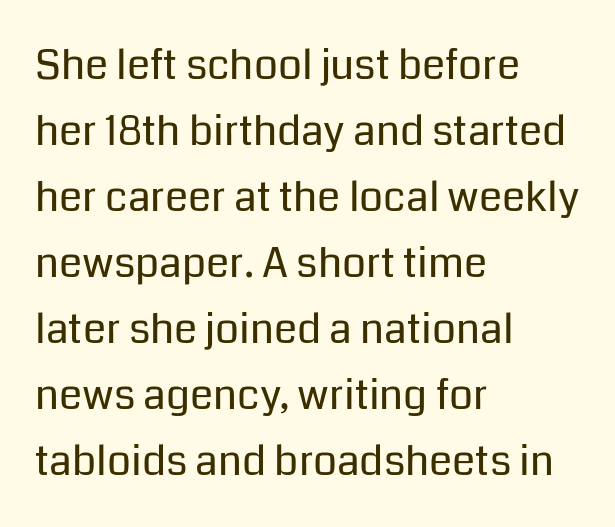
Q: Is the text bold? A: No.
Q: Is the text italic (slanted)? A: No, it is upright.
Q: Is the typeface a serif or a sans-serif typeface? A: Sans-serif.
Q: Is the text underlined? A: No.
Q: How is the paragraph aligned? A: Left-aligned.
Q: Is the spacing between letters normal or unusually wide? A: Normal.
Q: Is the spacing between lines tight, normal or loose? A: Normal.
Q: Width (condensed, normal, or wide)? A: Normal.
Q: Stroke contrast? A: Low.
Q: x-height? A: Medium.
Q: Monospaced? A: No.
